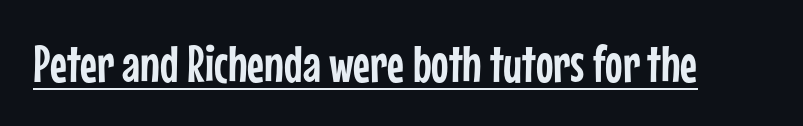
Upright lettering throughout. A baseline rule has been typeset under these characters. Looks like regular typesetting: each glyph gets only the width it needs. The characters display no serif detailing; their extremities are plain. The tracking reads as untouched default to a designer's eye.
